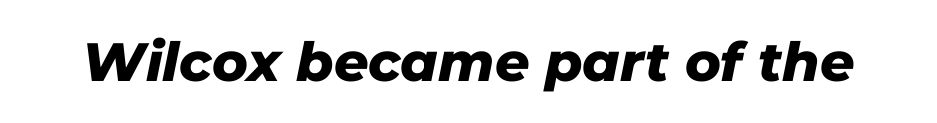
{"italic": "yes", "lean": "right", "slant_degrees": 11, "bold": "yes", "weight": "heavy", "width": "normal", "stroke_contrast": "low", "x_height": "medium", "monospaced": "no", "underline": "no", "letter_spacing": "normal", "letter_spacing_em": 0.0, "glyph_px": 54}
